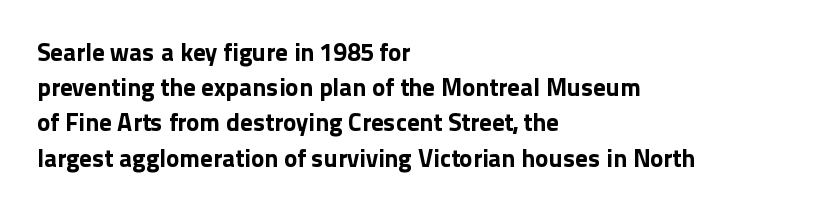
{"italic": "no", "bold": "yes", "underline": "no", "align": "left", "line_spacing": "normal", "line_spacing_ratio": 1.41, "letter_spacing": "normal", "letter_spacing_em": 0.0, "glyph_px": 25}
